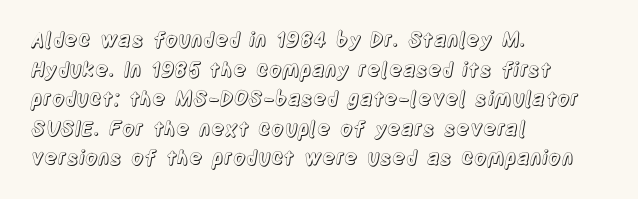
The words here are not underlined. Compared with typical paragraphs, the rows here are spaced about the same. Leftover space on each line is placed entirely after the last word. Students, note that the glyphs here touch the page at normal intervals.
